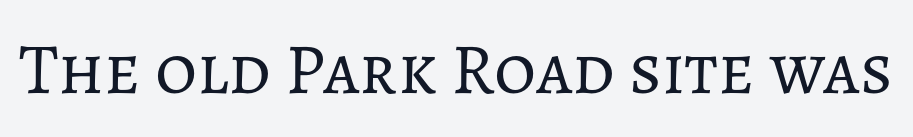
Words appear dense and cohesive because spacing is normal. Caption: face not bold, strokes unweighted. Type without underlining. These lines were composed using upright roman letters.
